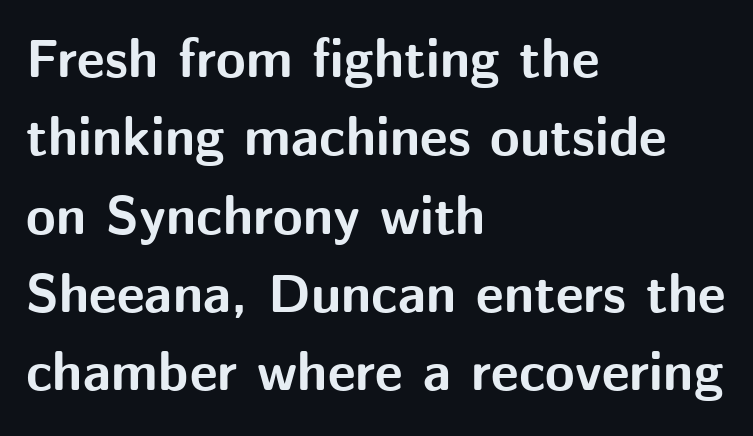
{"serif": "no", "italic": "no", "bold": "yes", "weight": "bold", "width": "normal", "stroke_contrast": "medium", "x_height": "medium", "monospaced": "no", "underline": "no", "align": "left", "line_spacing": "normal", "line_spacing_ratio": 1.45, "letter_spacing": "normal", "letter_spacing_em": 0.0, "glyph_px": 54}
